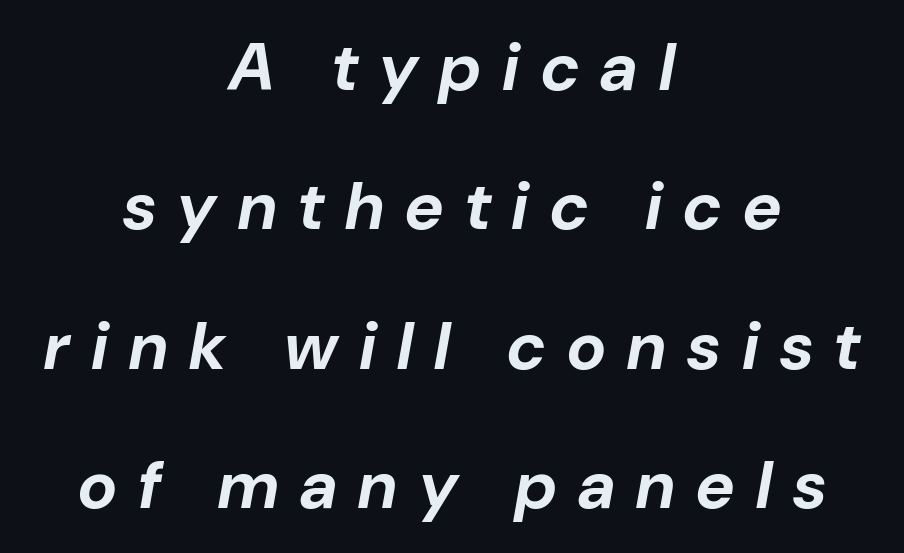
{"italic": "yes", "lean": "right", "slant_degrees": 10, "bold": "yes", "weight": "bold", "width": "normal", "stroke_contrast": "low", "x_height": "medium", "monospaced": "no", "underline": "no", "align": "center", "line_spacing": "loose", "line_spacing_ratio": 2.08, "letter_spacing": "wide", "letter_spacing_em": 0.32, "glyph_px": 67}
